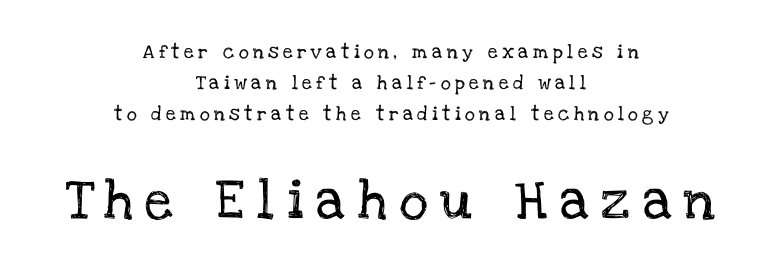
The lines are quadded center. Rule under the text: the space is simply empty. Each letter's strokes conclude with small projecting serifs. Here the designer chose a conventional face with non-uniform glyph widths.
